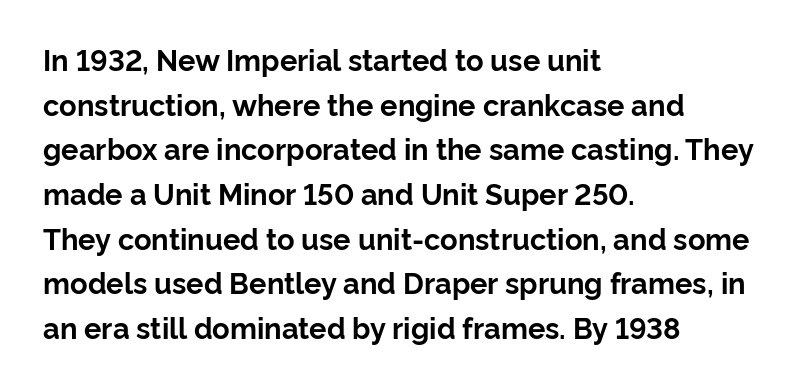
Q: Is the text bold? A: Yes.
Q: Is the text italic (slanted)? A: No, it is upright.
Q: Is the typeface a serif or a sans-serif typeface? A: Sans-serif.
Q: Is the text underlined? A: No.
Q: How is the paragraph aligned? A: Left-aligned.
Q: Is the spacing between letters normal or unusually wide? A: Normal.
Q: Is the spacing between lines tight, normal or loose? A: Normal.
Q: Width (condensed, normal, or wide)? A: Normal.
Q: Stroke contrast? A: Low.
Q: x-height? A: Medium.
Q: Monospaced? A: No.
